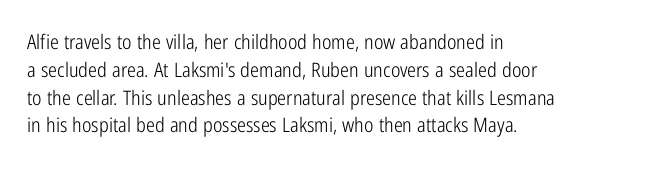
Nothing heavy about these letters — not bold at all. Compared with a centered layout, this one pins lines to the left instead. Spacing between characters is what you'd get straight out of the box. Posture: vertical. Anything drawn beneath the words? Only blank space.
